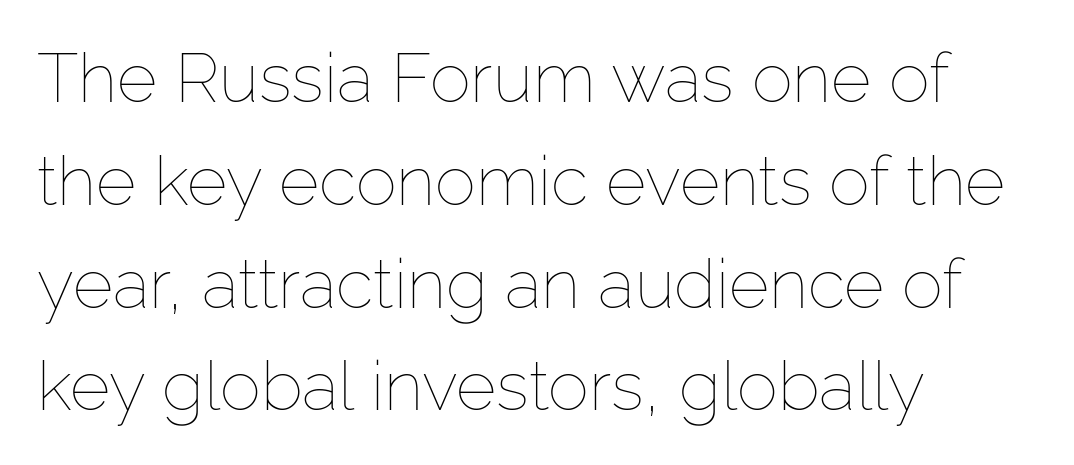
The image shows 69 px thin type, upright; set left-aligned, normal line spacing (1.49x), normal letter spacing, not underlined; low stroke contrast and a medium x-height.
